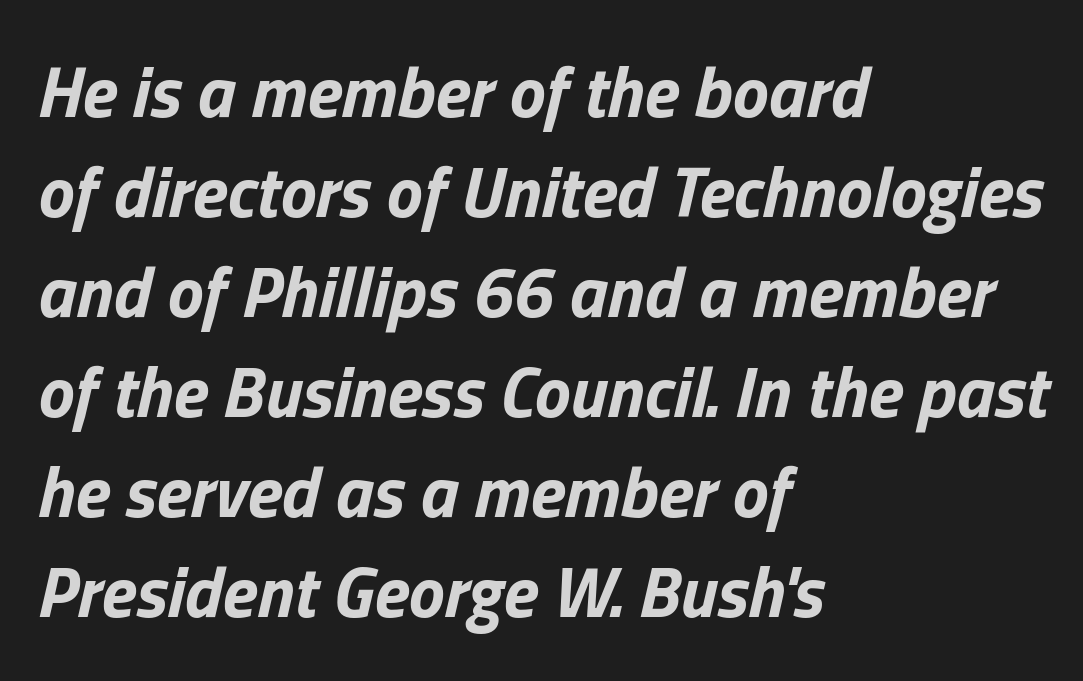
Q: Is the text bold? A: Yes.
Q: Is the text italic (slanted)? A: Yes, it leans right by about 13 degrees.
Q: Is the text underlined? A: No.
Q: How is the paragraph aligned? A: Left-aligned.
Q: Is the spacing between letters normal or unusually wide? A: Normal.
Q: Is the spacing between lines tight, normal or loose? A: Normal.
Q: Width (condensed, normal, or wide)? A: Normal.
Q: Stroke contrast? A: Low.
Q: x-height? A: Medium.
Q: Monospaced? A: No.
